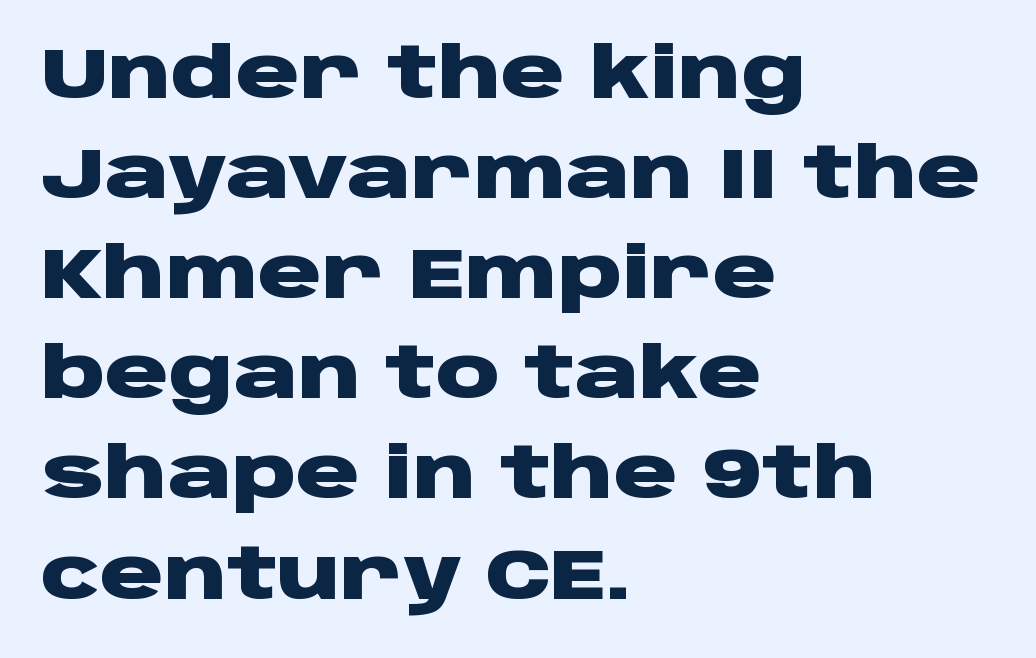
{"serif": "no", "italic": "no", "bold": "yes", "weight": "heavy", "width": "wide", "stroke_contrast": "low", "x_height": "large", "monospaced": "no", "underline": "no", "align": "left", "line_spacing": "normal", "line_spacing_ratio": 1.41, "letter_spacing": "normal", "letter_spacing_em": 0.0, "glyph_px": 71}
